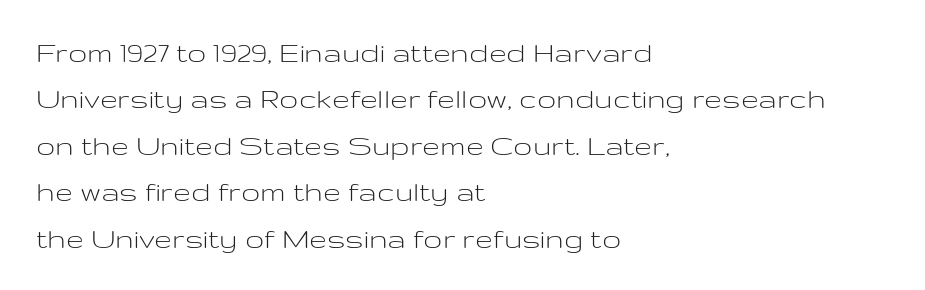
Q: Is the text bold? A: No.
Q: Is the text italic (slanted)? A: No, it is upright.
Q: Is the typeface a serif or a sans-serif typeface? A: Sans-serif.
Q: Is the text underlined? A: No.
Q: How is the paragraph aligned? A: Left-aligned.
Q: Is the spacing between letters normal or unusually wide? A: Normal.
Q: Is the spacing between lines tight, normal or loose? A: Normal.
Q: Width (condensed, normal, or wide)? A: Wide.
Q: Stroke contrast? A: Low.
Q: x-height? A: Medium.
Q: Monospaced? A: No.
